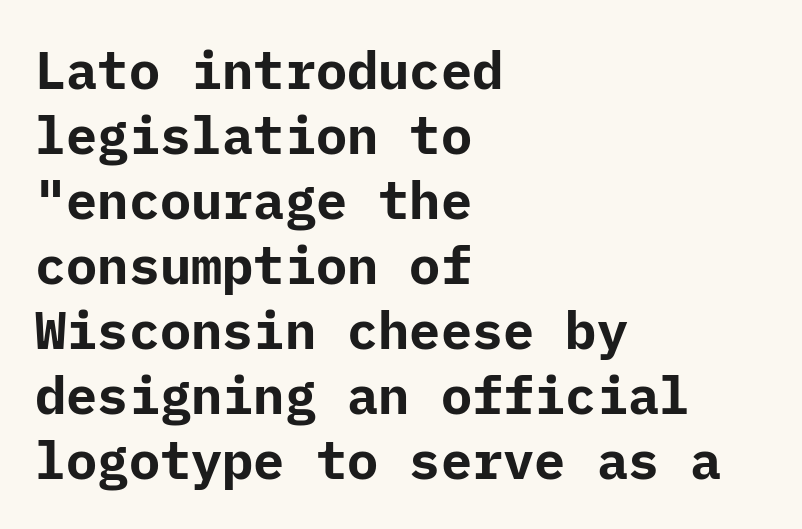
The image shows 52 px bold sans-serif type, upright; set left-aligned, normal line spacing (1.25x), normal letter spacing, not underlined; low stroke contrast and a medium x-height.
